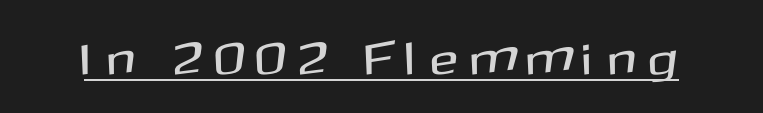
The image shows 46 px sans-serif type, upright; set unusually wide letter spacing (+0.32 em), underlined; medium stroke contrast and a medium x-height.
